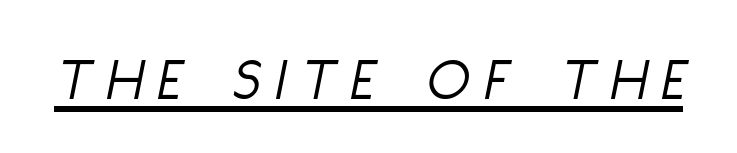
Q: Is the text bold? A: No.
Q: Is the text italic (slanted)? A: Yes, it leans right by about 11 degrees.
Q: Is the text underlined? A: Yes.
Q: Is the spacing between letters normal or unusually wide? A: Unusually wide.
Q: Width (condensed, normal, or wide)? A: Condensed.
Q: Stroke contrast? A: Low.
Q: x-height? A: Large.
Q: Monospaced? A: No.
